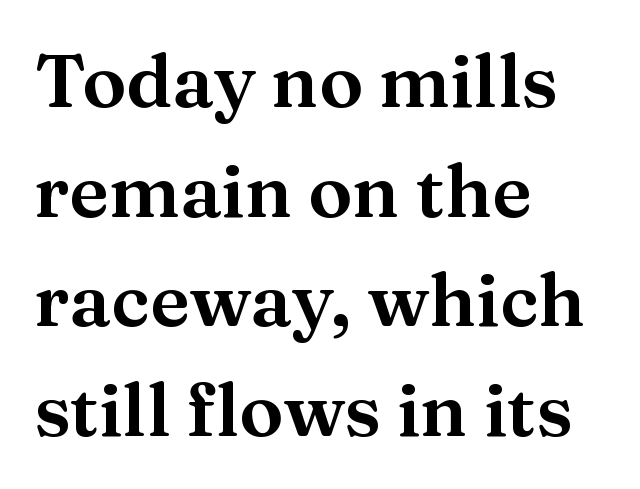
The image shows 74 px serif type, upright; set left-aligned, normal line spacing (1.48x), normal letter spacing, not underlined; medium stroke contrast and a medium x-height.
